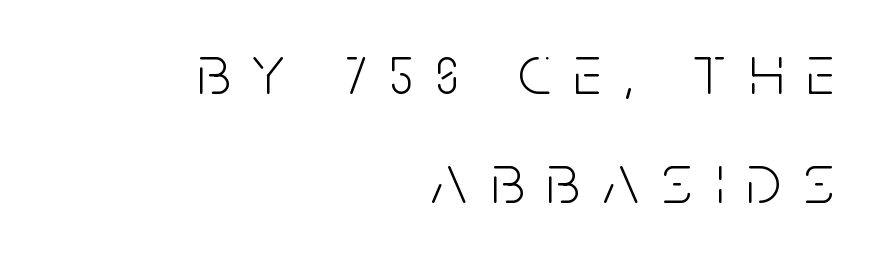
The image shows 72 px light, condensed sans-serif type, upright; set right-aligned, normal line spacing (1.52x), unusually wide letter spacing (+0.32 em), not underlined; low stroke contrast and a large x-height.
